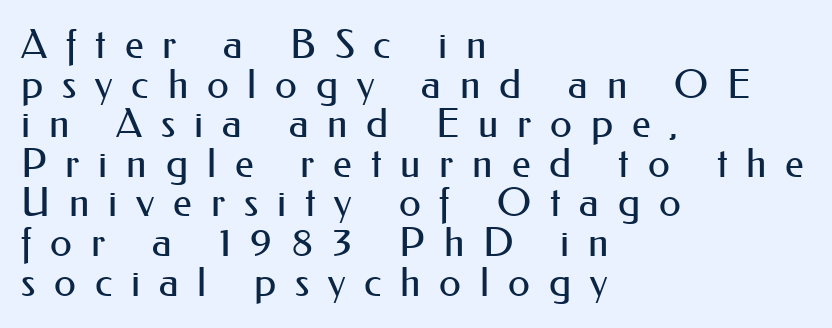
The image shows 40 px regular-weight sans-serif type, upright; set left-aligned, tight line spacing (0.99x), unusually wide letter spacing (+0.47 em), not underlined; medium stroke contrast and a small x-height.
